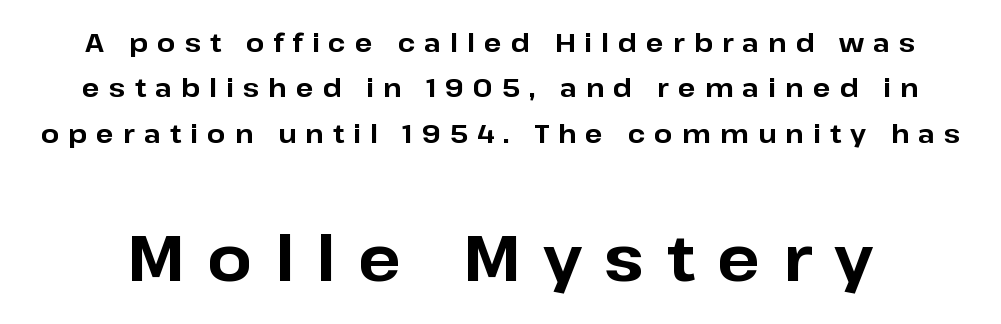
Q: Is the text bold? A: Yes.
Q: Is the text italic (slanted)? A: No, it is upright.
Q: Is the typeface a serif or a sans-serif typeface? A: Sans-serif.
Q: Is the text underlined? A: No.
Q: Is the spacing between letters normal or unusually wide? A: Unusually wide.
Q: Which block of text is set in a larger size, the first (top) or the second (bottom)? A: The second (bottom) one.
Q: Width (condensed, normal, or wide)? A: Normal.
Q: Stroke contrast? A: Low.
Q: x-height? A: Medium.
Q: Monospaced? A: No.
